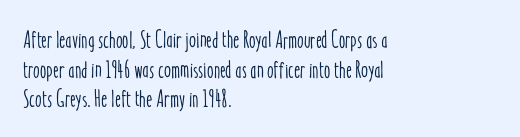
The image shows 24 px text type, upright; set left-aligned, line spacing 1.23x, normal letter spacing, not underlined.
